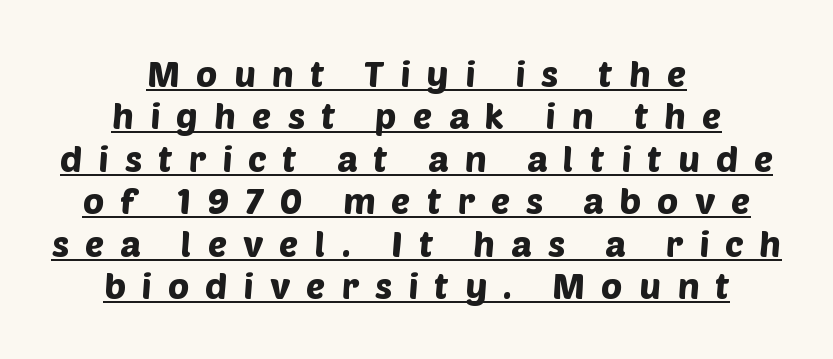
Q: Is the typeface a serif or a sans-serif typeface? A: Sans-serif.
Q: Is the text underlined? A: Yes.
Q: How is the paragraph aligned? A: Centered.
Q: Is the spacing between letters normal or unusually wide? A: Unusually wide.
Q: Width (condensed, normal, or wide)? A: Normal.
Q: Stroke contrast? A: Low.
Q: x-height? A: Large.
Q: Monospaced? A: No.
